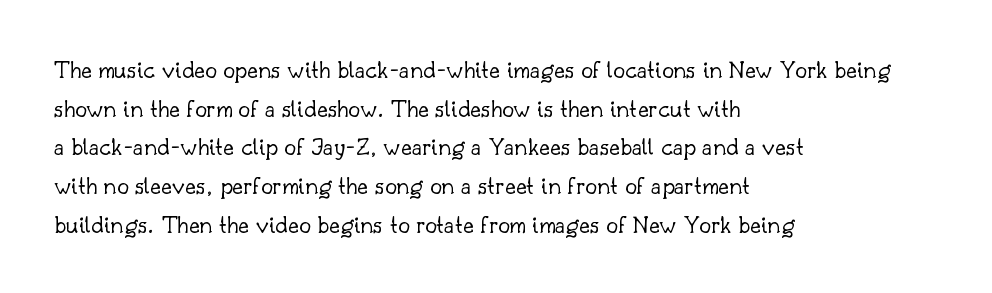
The image shows 26 px text type, upright; set left-aligned, normal line spacing (1.49x), normal letter spacing, not underlined.
